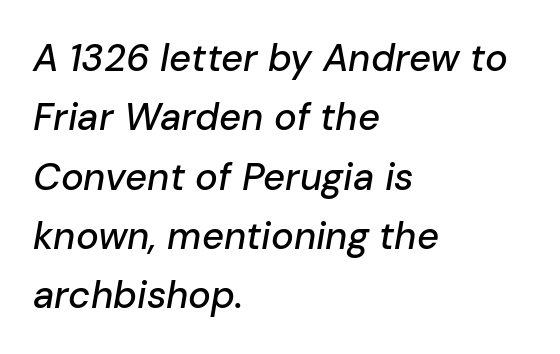
Q: Is the text italic (slanted)? A: Yes, it leans right by about 10 degrees.
Q: Is the text underlined? A: No.
Q: How is the paragraph aligned? A: Left-aligned.
Q: Is the spacing between letters normal or unusually wide? A: Normal.
Q: Is the spacing between lines tight, normal or loose? A: Normal.
Q: Width (condensed, normal, or wide)? A: Normal.
Q: Stroke contrast? A: Low.
Q: x-height? A: Medium.
Q: Monospaced? A: No.
